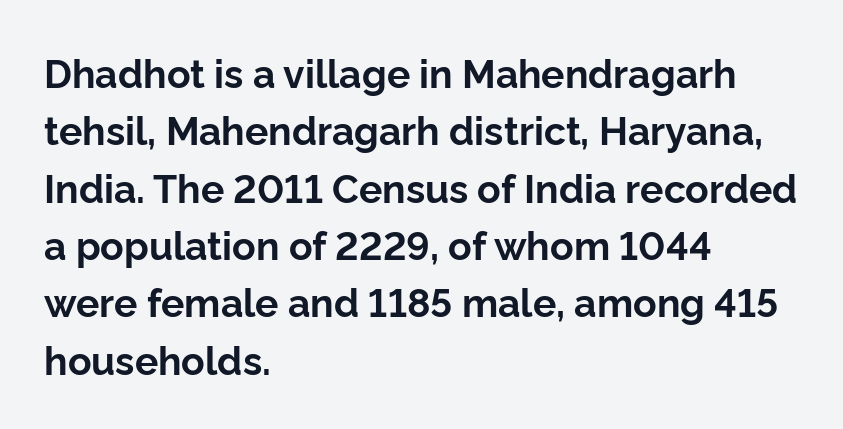
{"serif": "no", "italic": "no", "bold": "yes", "weight": "bold", "width": "normal", "stroke_contrast": "low", "x_height": "medium", "monospaced": "no", "underline": "no", "align": "left", "line_spacing": "normal", "line_spacing_ratio": 1.47, "letter_spacing": "normal", "letter_spacing_em": 0.0, "glyph_px": 39}
